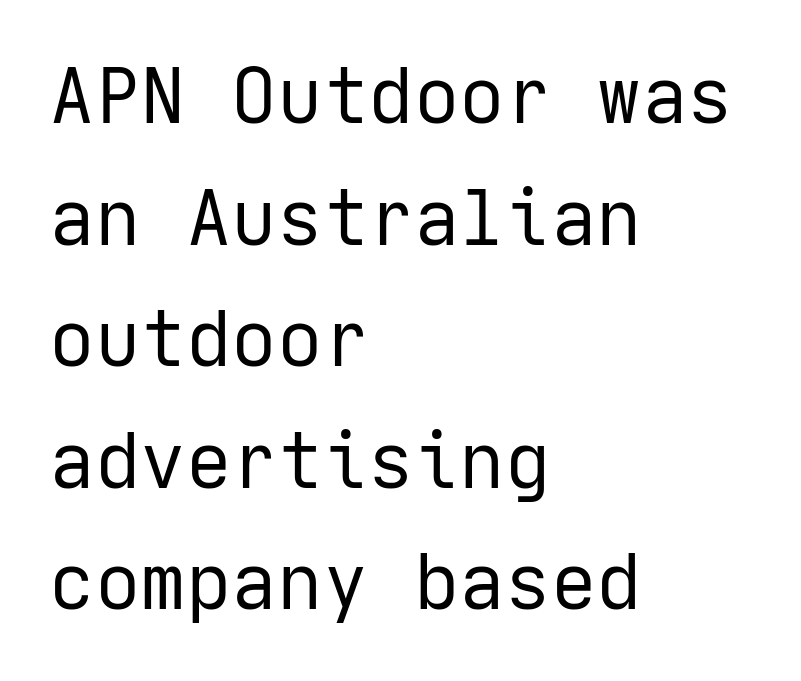
Q: Is the text bold? A: No.
Q: Is the text italic (slanted)? A: No, it is upright.
Q: Is the typeface a serif or a sans-serif typeface? A: Sans-serif.
Q: Is the text underlined? A: No.
Q: How is the paragraph aligned? A: Left-aligned.
Q: Is the spacing between letters normal or unusually wide? A: Normal.
Q: Is the spacing between lines tight, normal or loose? A: Normal.
Q: Width (condensed, normal, or wide)? A: Normal.
Q: Stroke contrast? A: Low.
Q: x-height? A: Medium.
